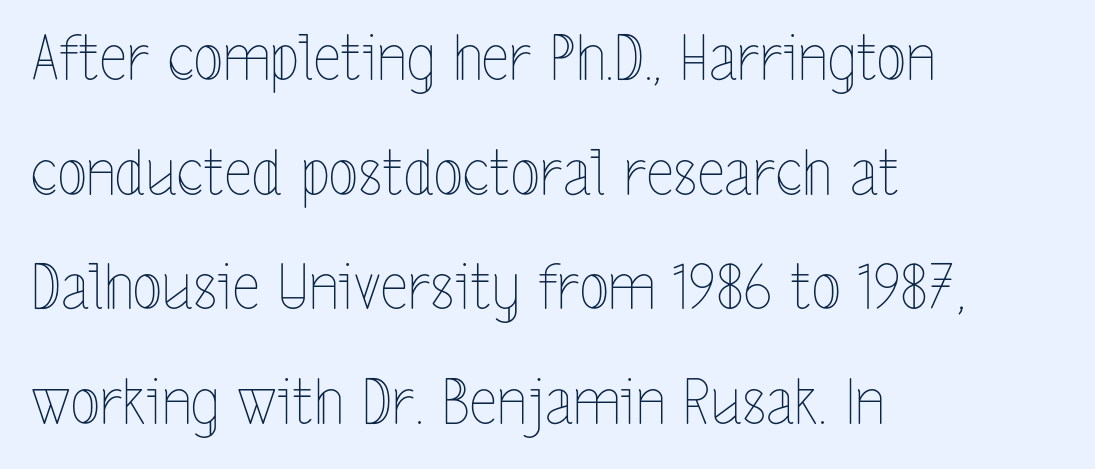
The image shows 61 px thin, condensed type, upright; set left-aligned, line spacing 1.88x, normal letter spacing, not underlined; a medium x-height.
